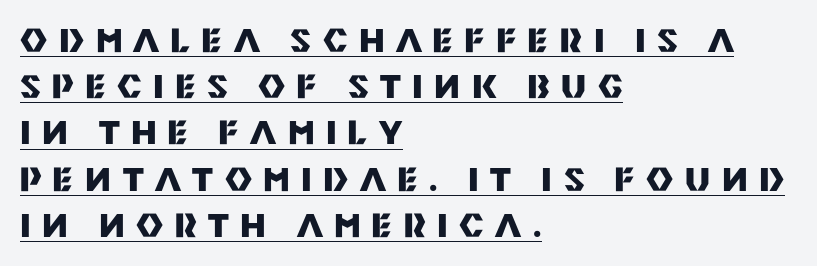
{"serif": "no", "italic": "no", "bold": "yes", "weight": "heavy", "width": "normal", "stroke_contrast": "medium", "x_height": "large", "monospaced": "no", "underline": "yes", "align": "left", "line_spacing": "normal", "line_spacing_ratio": 1.4, "letter_spacing": "wide", "letter_spacing_em": 0.35, "glyph_px": 33}
